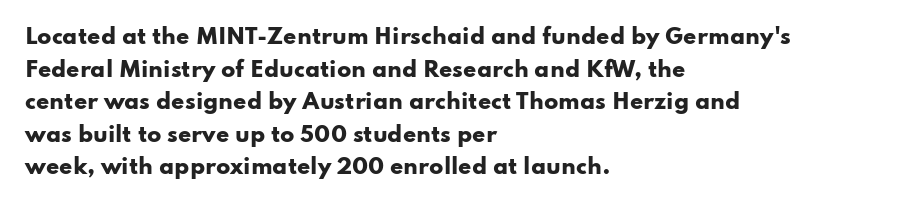
Q: Is the text bold? A: Yes.
Q: Is the text italic (slanted)? A: No, it is upright.
Q: Is the text underlined? A: No.
Q: How is the paragraph aligned? A: Left-aligned.
Q: Is the spacing between letters normal or unusually wide? A: Normal.
Q: Is the spacing between lines tight, normal or loose? A: Normal.
